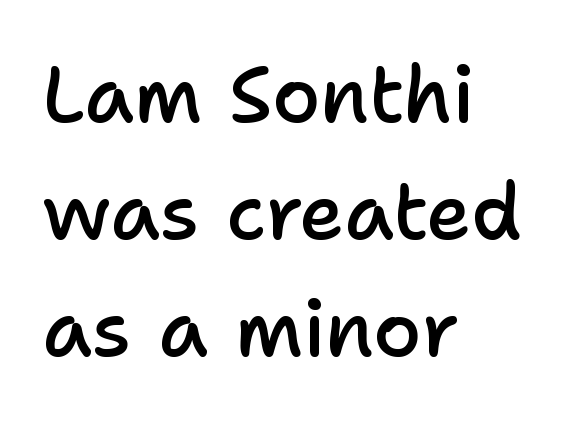
The image shows 78 px semibold sans-serif type, upright; set left-aligned, normal line spacing (1.5x), normal letter spacing, not underlined; low stroke contrast and a medium x-height.
